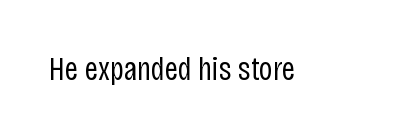
{"serif": "no", "italic": "no", "bold": "no", "weight": "regular", "width": "condensed", "stroke_contrast": "low", "x_height": "large", "monospaced": "no", "underline": "no", "letter_spacing": "normal", "letter_spacing_em": 0.0, "glyph_px": 33}
